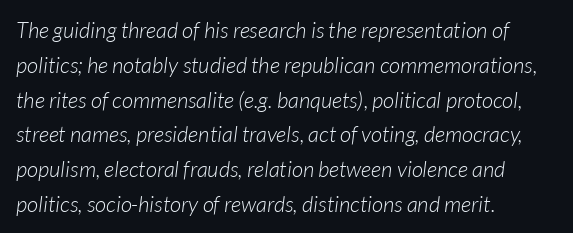
The image shows 22 px text type, italic (leaning right); set left-aligned, normal line spacing (1.58x), normal letter spacing, not underlined.
